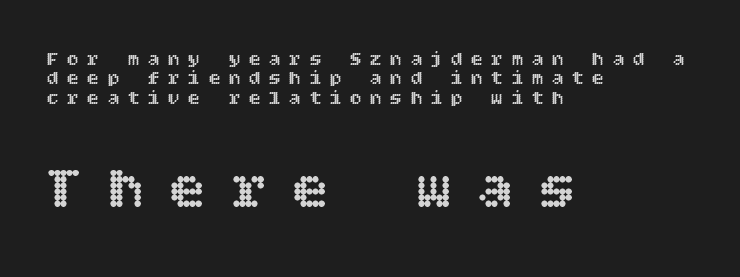
Q: Is the text italic (slanted)? A: No, it is upright.
Q: Is the text underlined? A: No.
Q: How is the paragraph aligned? A: Left-aligned.
Q: Is the spacing between letters normal or unusually wide? A: Unusually wide.
Q: Is the spacing between lines tight, normal or loose? A: Tight.
Q: Which block of text is set in a larger size, the first (top) or the second (bottom)? A: The second (bottom) one.
Q: Width (condensed, normal, or wide)? A: Normal.
Q: x-height? A: Large.
